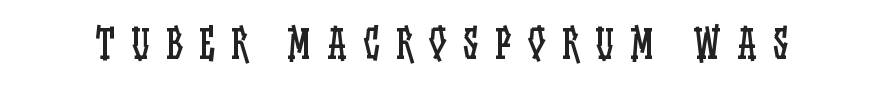
Stroke mass is kept to a normal reading level or below. Vertical strokes here are truly vertical. Think of a printed novel: that variable character pitch is what you see here. The gaps between neighbouring characters are conspicuously large. The baseline area is clear.
